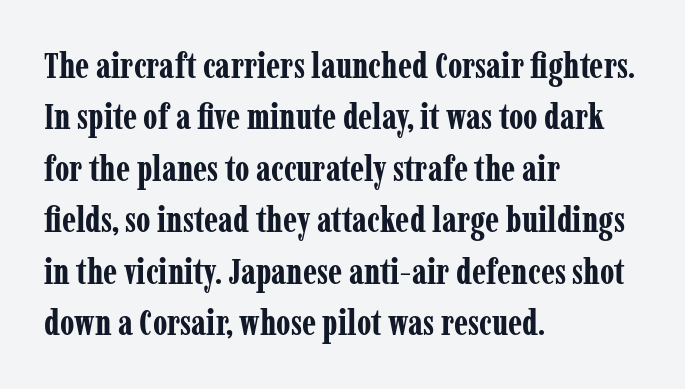
The passage shown is emphatically bold. The rendering uses natural spacing where letterforms have individual widths. The designer left line spacing at the default. Rendered with straight, roman letterforms.
